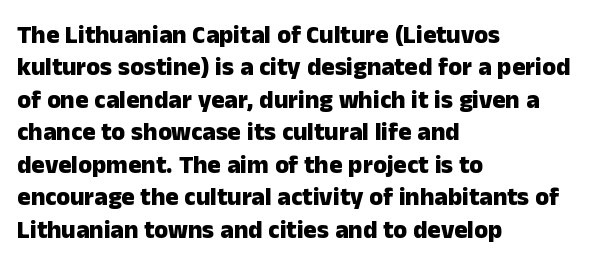
{"italic": "no", "bold": "yes", "underline": "no", "align": "left", "line_spacing": "normal", "line_spacing_ratio": 1.3, "letter_spacing": "normal", "letter_spacing_em": 0.0, "glyph_px": 25}
